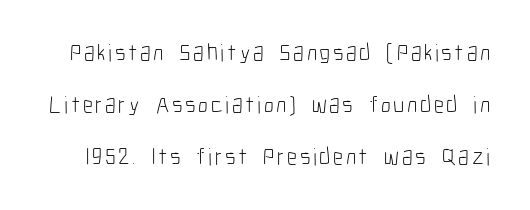
You can tell it's not italic because the verticals are truly vertical. On a weight scale, this lands at 450 or below. Vertical spacing — loose. Just letters on the line, the space beneath them empty.
